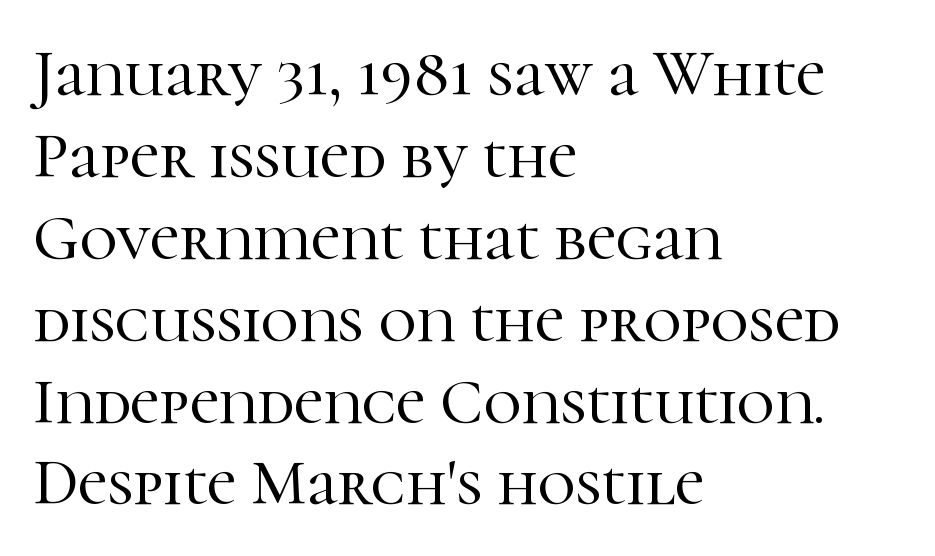
This rendering employs a face with finishing strokes, i.e., a serif. Inter-character spacing is left at the font's built-in metrics. No word sits above an underline. Each letter keeps its own natural width here, so spacing adapts to shape. Caption: multi-line text, flush left, ragged right. Tall strokes in this sample are plumb rather than angled.
